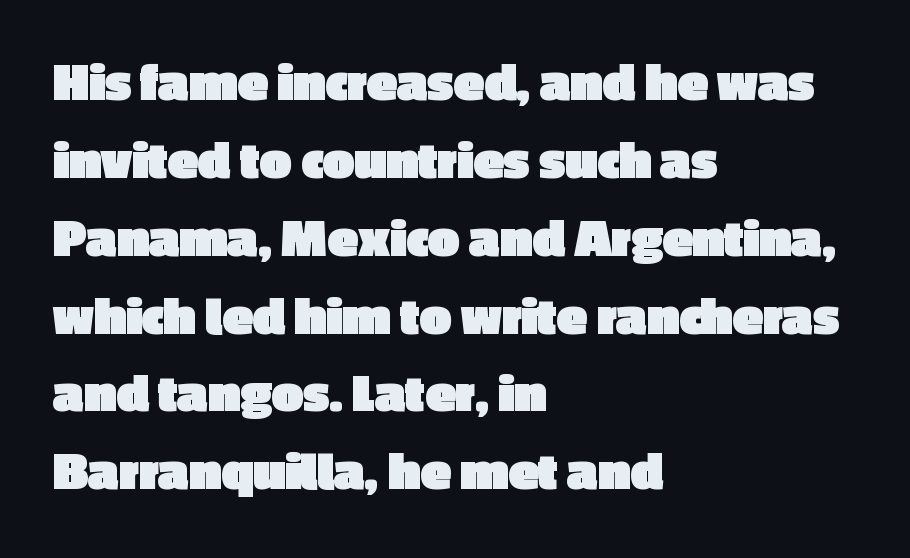
{"serif": "no", "italic": "no", "bold": "yes", "weight": "heavy", "width": "normal", "x_height": "medium", "monospaced": "no", "underline": "no", "align": "left", "line_spacing": "normal", "line_spacing_ratio": 1.39, "letter_spacing": "normal", "letter_spacing_em": 0.0, "glyph_px": 56}
